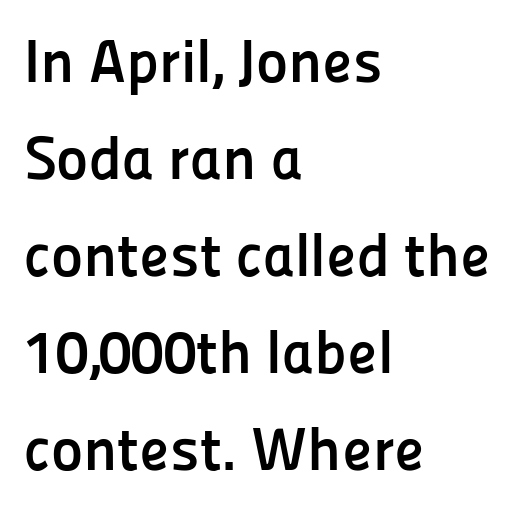
The rendering uses natural spacing where letterforms have individual widths. The sample has been set heavy, in full bold. Is this a sans? Yes — the strokes have no serifs. Ordinary non-slanted type is in use. The setting favours the left margin, as ordinary paragraphs usually do.
